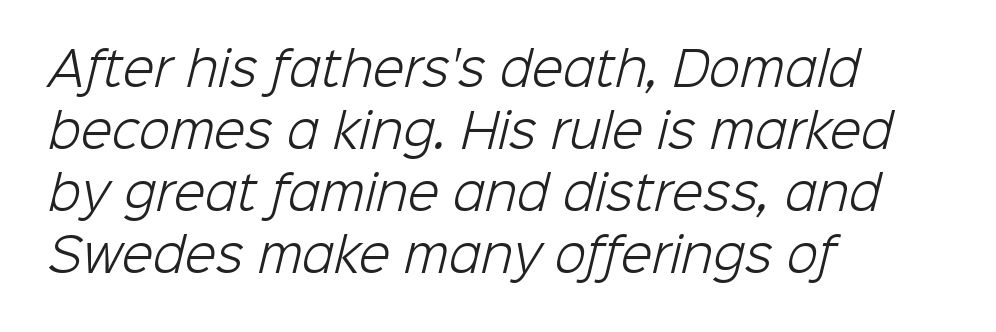
The image shows 46 px light sans-serif type; set left-aligned, normal line spacing (1.35x), normal letter spacing, not underlined; low stroke contrast and a medium x-height.
